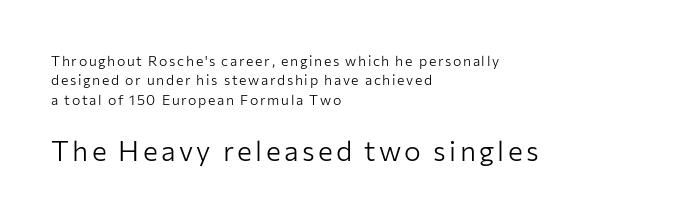
Q: Is the text bold? A: No.
Q: Is the text italic (slanted)? A: No, it is upright.
Q: Is the typeface a serif or a sans-serif typeface? A: Sans-serif.
Q: Is the text underlined? A: No.
Q: How is the paragraph aligned? A: Left-aligned.
Q: Is the spacing between lines tight, normal or loose? A: Normal.
Q: Which block of text is set in a larger size, the first (top) or the second (bottom)? A: The second (bottom) one.
Q: Width (condensed, normal, or wide)? A: Normal.
Q: Stroke contrast? A: Low.
Q: x-height? A: Medium.
Q: Monospaced? A: No.
